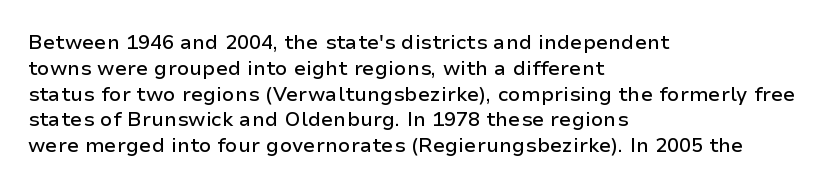
{"italic": "no", "underline": "no", "align": "left", "line_spacing": "normal", "line_spacing_ratio": 1.29, "letter_spacing": "normal", "letter_spacing_em": 0.0, "glyph_px": 20}
